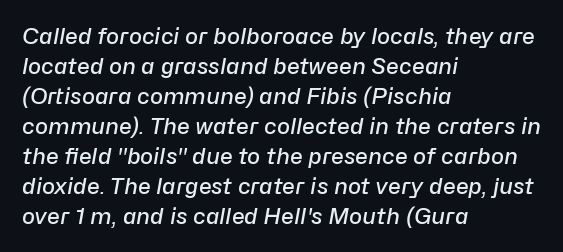
Q: Is the text bold? A: Semi-bold.
Q: Is the text italic (slanted)? A: Yes, it leans right by about 10 degrees.
Q: Is the text underlined? A: No.
Q: How is the paragraph aligned? A: Left-aligned.
Q: Is the spacing between letters normal or unusually wide? A: Normal.
Q: Is the spacing between lines tight, normal or loose? A: Normal.
